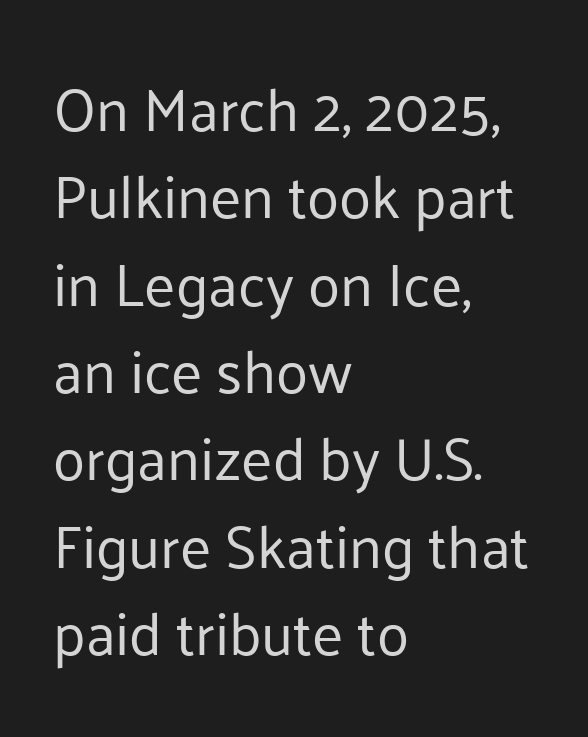
The image shows 59 px regular-weight sans-serif type, upright; set left-aligned, normal line spacing (1.48x), normal letter spacing, not underlined; low stroke contrast and a medium x-height.
